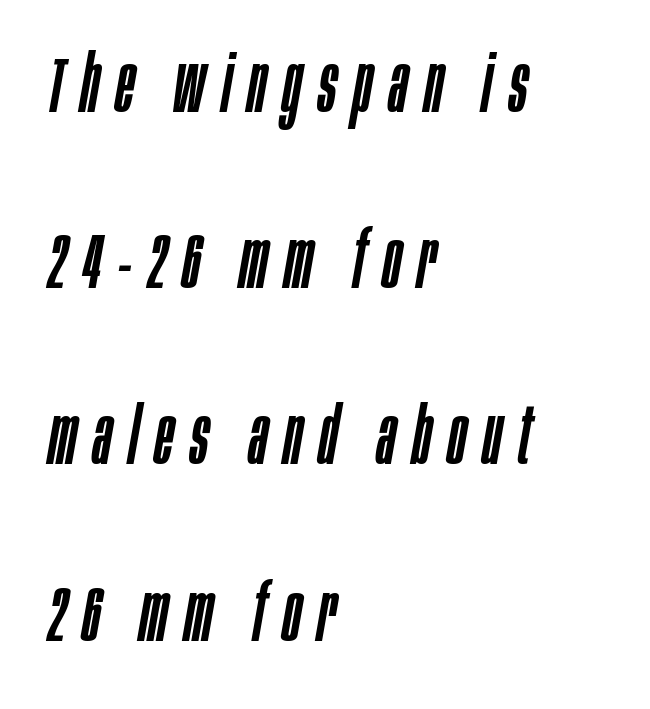
If you drew a ruler down the left edge, every line would touch it. Between one letter and the next there's a generous, obvious gap. Words float on clear page, feet unadorned. You could fit nearly another row in the gap between these rows. The face used here is proportionally spaced, like ordinary book or web type. Italic? Definitely — the glyphs are oblique.
